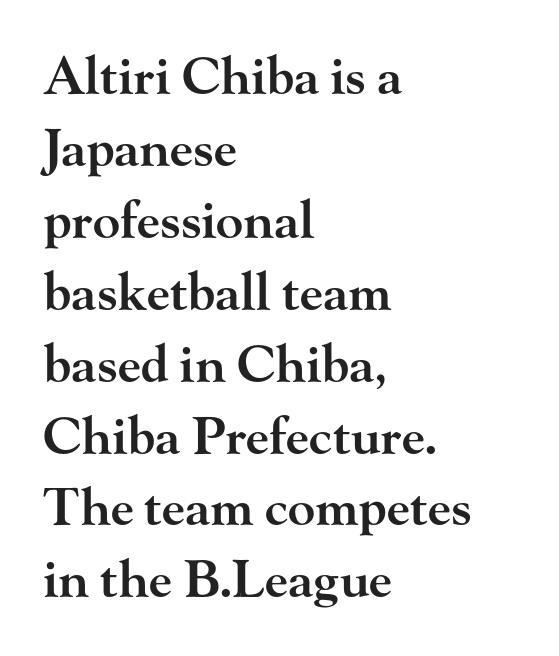
{"serif": "yes", "italic": "no", "bold": "semi", "weight": "semibold", "width": "wide", "stroke_contrast": "high", "x_height": "small", "monospaced": "no", "underline": "no", "align": "left", "line_spacing": "normal", "line_spacing_ratio": 1.41, "letter_spacing": "normal", "letter_spacing_em": 0.0, "glyph_px": 51}
